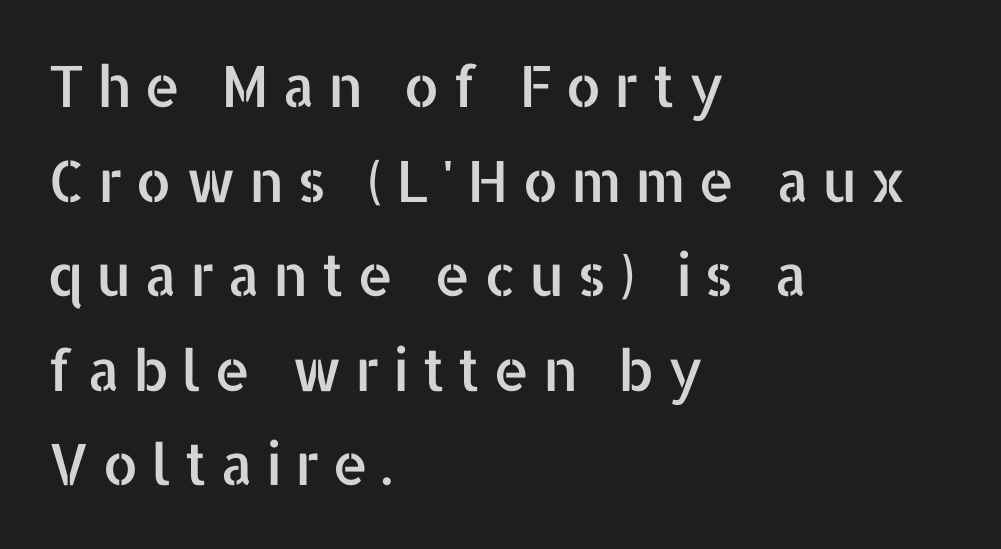
The image shows 57 px sans-serif type, upright; set left-aligned, normal line spacing (1.66x), unusually wide letter spacing (+0.22 em), not underlined; low stroke contrast and a medium x-height.
